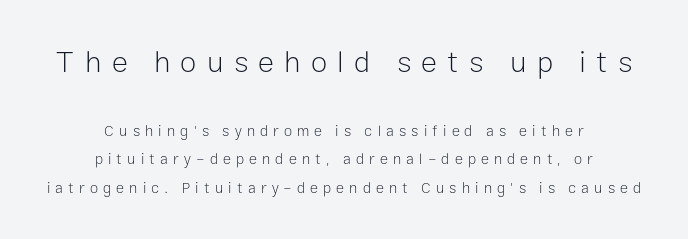
Q: Is the text bold? A: No.
Q: Is the text italic (slanted)? A: No, it is upright.
Q: Is the typeface a serif or a sans-serif typeface? A: Sans-serif.
Q: Is the text underlined? A: No.
Q: How is the paragraph aligned? A: Centered.
Q: Is the spacing between letters normal or unusually wide? A: Unusually wide.
Q: Is the spacing between lines tight, normal or loose? A: Loose.
Q: Which block of text is set in a larger size, the first (top) or the second (bottom)? A: The first (top) one.
Q: Width (condensed, normal, or wide)? A: Normal.
Q: Stroke contrast? A: Low.
Q: x-height? A: Medium.
Q: Monospaced? A: No.
